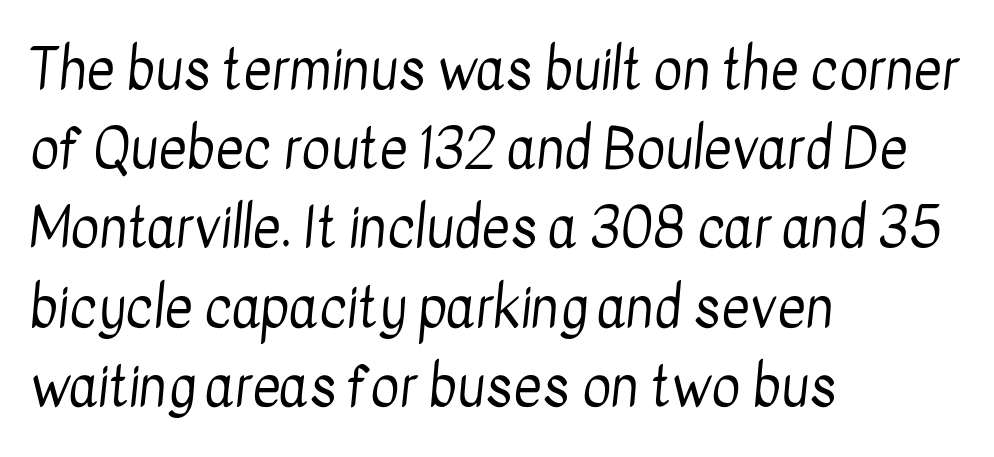
{"serif": "no", "bold": "no", "weight": "regular", "width": "condensed", "stroke_contrast": "low", "x_height": "medium", "monospaced": "no", "underline": "no", "align": "left", "line_spacing": "normal", "line_spacing_ratio": 1.44, "letter_spacing": "normal", "letter_spacing_em": 0.0, "glyph_px": 55}
